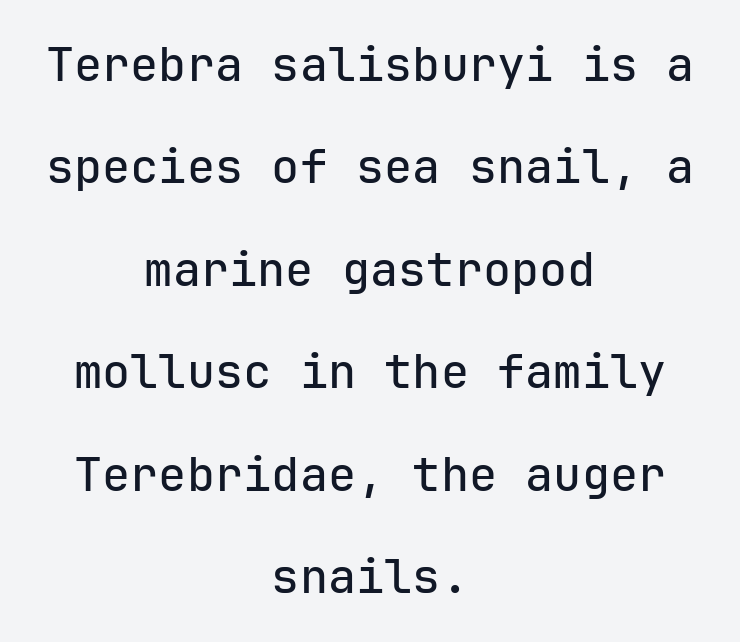
These lines stand farther apart than default settings would place them. Tracking here is standard; glyphs follow each other at the usual distance. Alignment: centered. The lettering holds an erect, upright posture throughout. Note the uniform advance width — an 'i' takes as much space as an 'm'.
